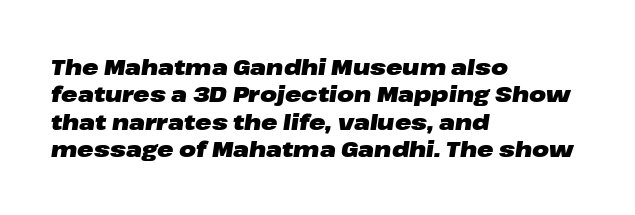
{"italic": "yes", "lean": "right", "slant_degrees": 8, "bold": "yes", "underline": "no", "align": "left", "line_spacing_ratio": 1.24, "letter_spacing": "normal", "letter_spacing_em": 0.0, "glyph_px": 22}
